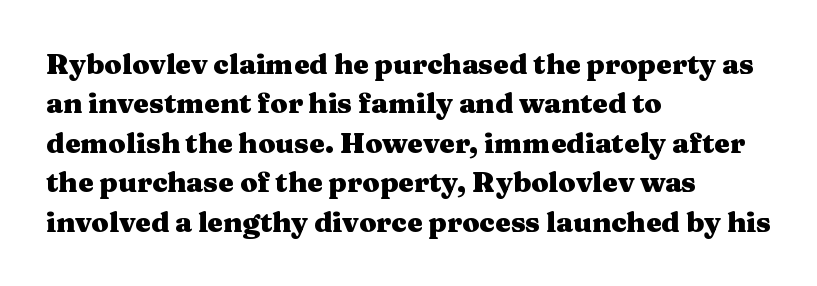
Q: Is the text bold? A: Yes.
Q: Is the text italic (slanted)? A: No, it is upright.
Q: Is the typeface a serif or a sans-serif typeface? A: Serif.
Q: Is the text underlined? A: No.
Q: How is the paragraph aligned? A: Left-aligned.
Q: Is the spacing between letters normal or unusually wide? A: Normal.
Q: Is the spacing between lines tight, normal or loose? A: Normal.
Q: Width (condensed, normal, or wide)? A: Wide.
Q: Stroke contrast? A: Medium.
Q: x-height? A: Medium.
Q: Monospaced? A: No.
